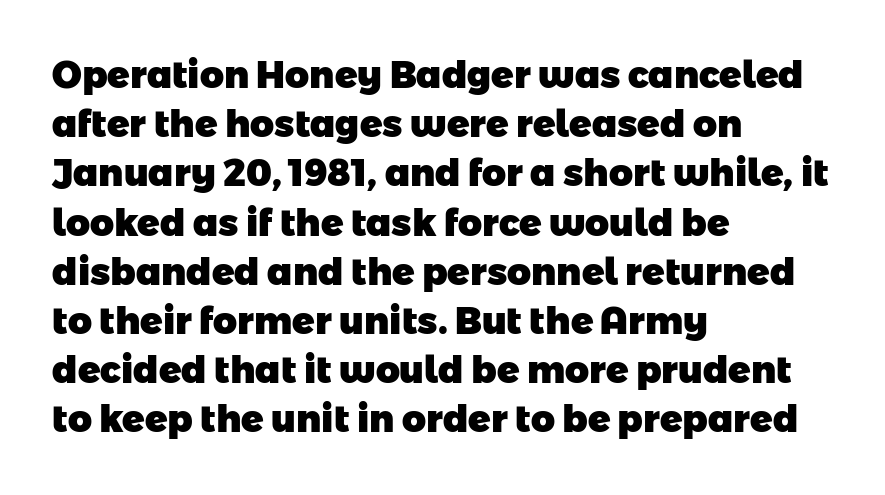
Q: Is the text bold? A: Yes.
Q: Is the typeface a serif or a sans-serif typeface? A: Sans-serif.
Q: Is the text underlined? A: No.
Q: How is the paragraph aligned? A: Left-aligned.
Q: Is the spacing between letters normal or unusually wide? A: Normal.
Q: Is the spacing between lines tight, normal or loose? A: Normal.
Q: Width (condensed, normal, or wide)? A: Normal.
Q: Stroke contrast? A: Low.
Q: x-height? A: Medium.
Q: Monospaced? A: No.
